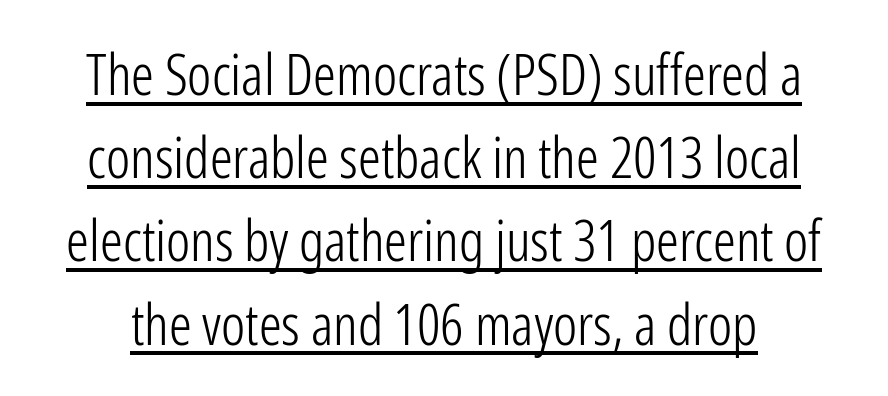
Q: Is the text bold? A: No.
Q: Is the text italic (slanted)? A: No, it is upright.
Q: Is the typeface a serif or a sans-serif typeface? A: Sans-serif.
Q: Is the text underlined? A: Yes.
Q: Is the spacing between letters normal or unusually wide? A: Normal.
Q: Is the spacing between lines tight, normal or loose? A: Normal.
Q: Width (condensed, normal, or wide)? A: Condensed.
Q: Stroke contrast? A: Low.
Q: x-height? A: Medium.
Q: Monospaced? A: No.
